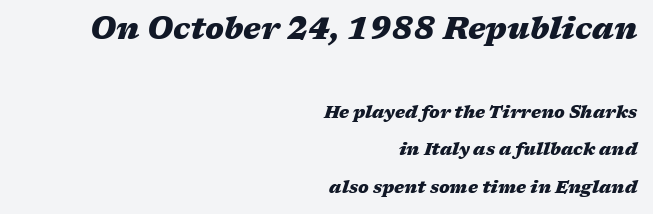
The image shows 30 px heavy, wide type, italic (leaning right); set right-aligned, loose line spacing (2.18x), normal letter spacing, not underlined; the first (top) block is 1.76x larger; medium stroke contrast and a medium x-height.
